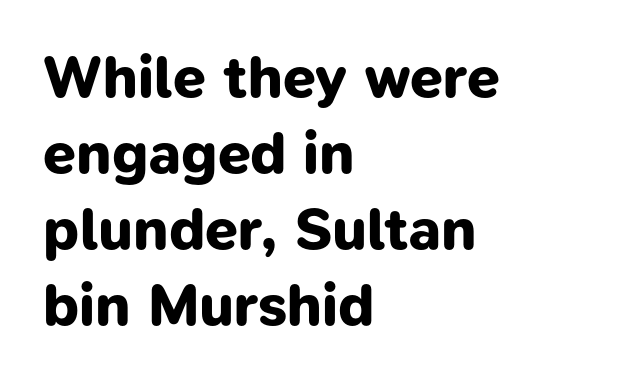
Students, observe: this is what conventionally led text looks like. Teacher's note: observe the even left margin — that is flush-left alignment. Are there feet on the stems? There aren't — it's a sans. The face used here is rendered with its standard letterfit.
